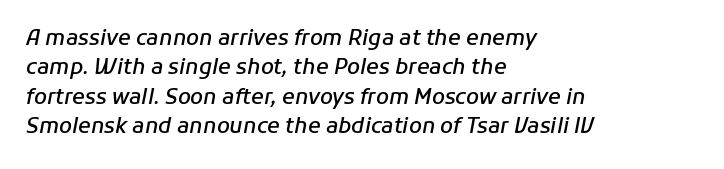
Q: Is the text bold? A: Semi-bold.
Q: Is the text italic (slanted)? A: Yes, it leans right by about 11 degrees.
Q: Is the text underlined? A: No.
Q: How is the paragraph aligned? A: Left-aligned.
Q: Is the spacing between letters normal or unusually wide? A: Normal.
Q: Is the spacing between lines tight, normal or loose? A: Normal.
